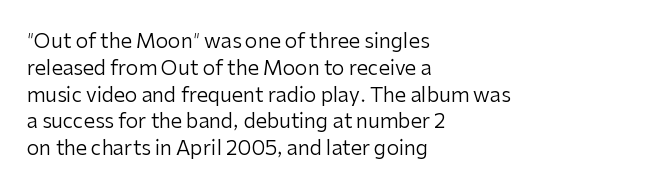
{"italic": "no", "bold": "no", "underline": "no", "align": "left", "line_spacing": "normal", "line_spacing_ratio": 1.34, "letter_spacing": "normal", "letter_spacing_em": 0.0, "glyph_px": 20}
